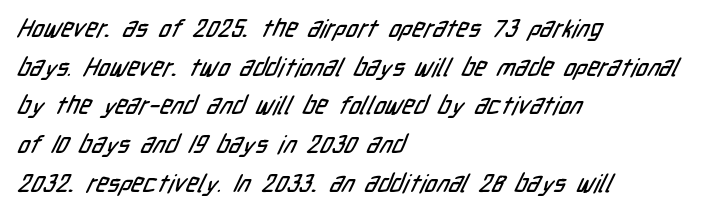
Q: Is the text underlined? A: No.
Q: How is the paragraph aligned? A: Left-aligned.
Q: Is the spacing between letters normal or unusually wide? A: Normal.
Q: Is the spacing between lines tight, normal or loose? A: Normal.
